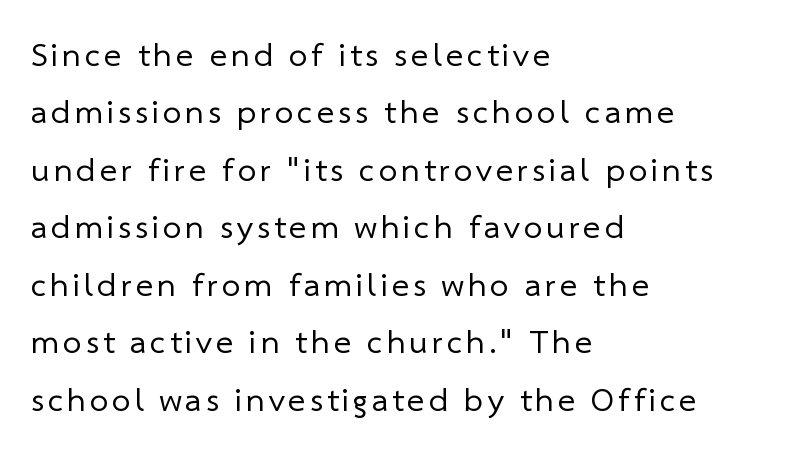
{"serif": "no", "bold": "no", "weight": "regular", "width": "normal", "stroke_contrast": "low", "x_height": "medium", "monospaced": "no", "underline": "no", "align": "left", "line_spacing_ratio": 1.74, "glyph_px": 33}
